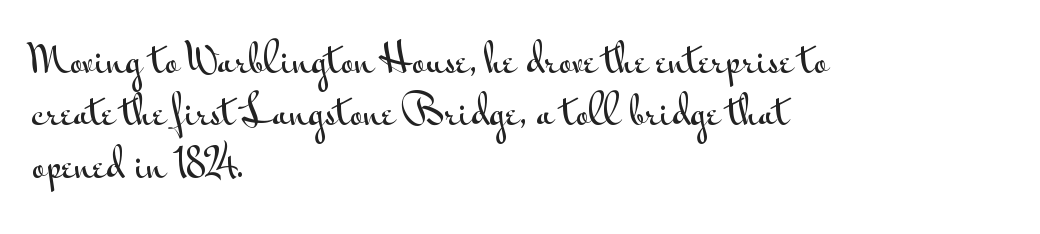
{"serif": "no", "width": "wide", "stroke_contrast": "medium", "x_height": "small", "monospaced": "no", "underline": "no", "align": "left", "line_spacing": "normal", "line_spacing_ratio": 1.38, "letter_spacing": "normal", "letter_spacing_em": 0.0, "glyph_px": 38}
